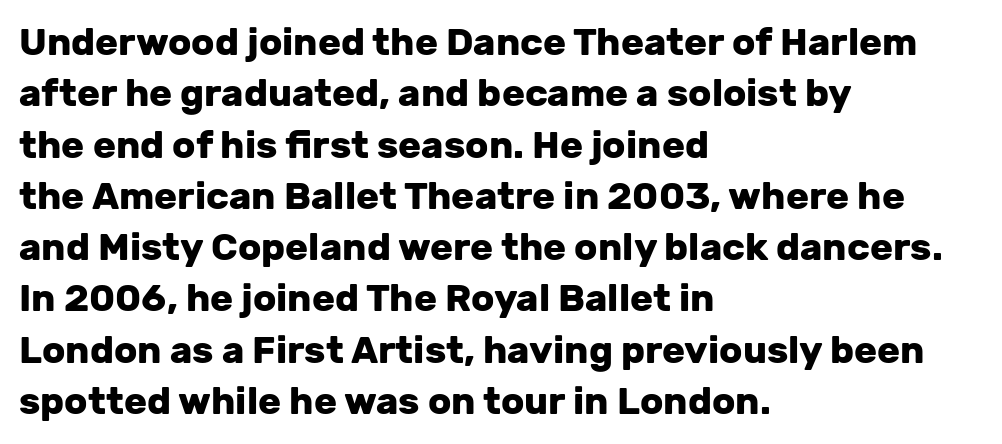
The image shows 38 px heavy sans-serif type, upright; set left-aligned, normal line spacing (1.35x), normal letter spacing, not underlined; low stroke contrast and a medium x-height.
